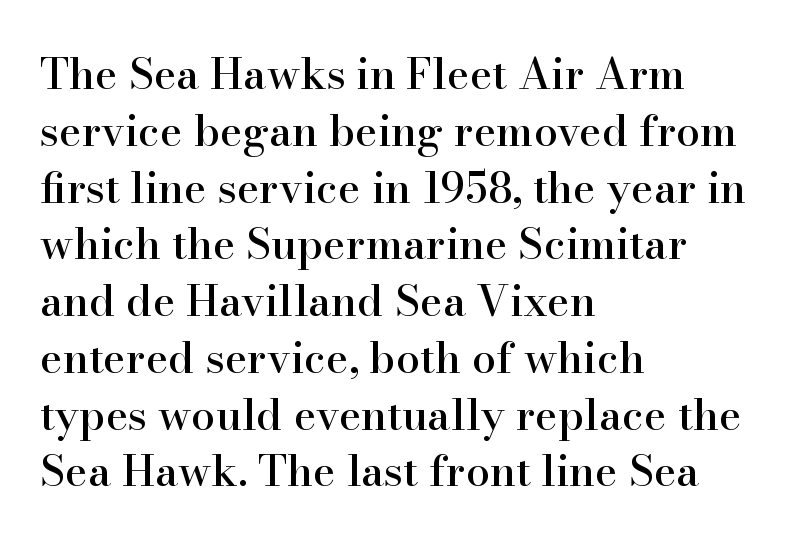
{"serif": "yes", "italic": "no", "width": "normal", "stroke_contrast": "high", "x_height": "small", "monospaced": "no", "underline": "no", "align": "left", "line_spacing": "normal", "line_spacing_ratio": 1.32, "letter_spacing": "normal", "letter_spacing_em": 0.0, "glyph_px": 43}
